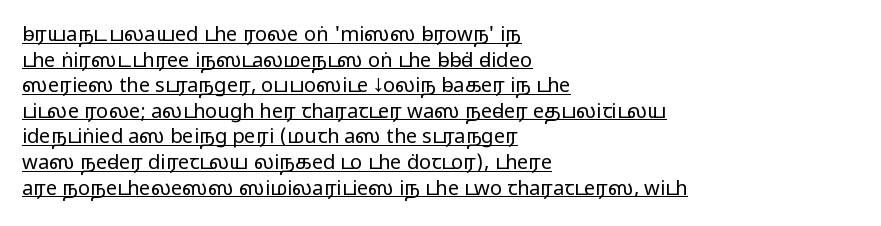
The image shows 20 px text type, upright; set left-aligned, normal line spacing (1.28x), normal letter spacing, underlined.
